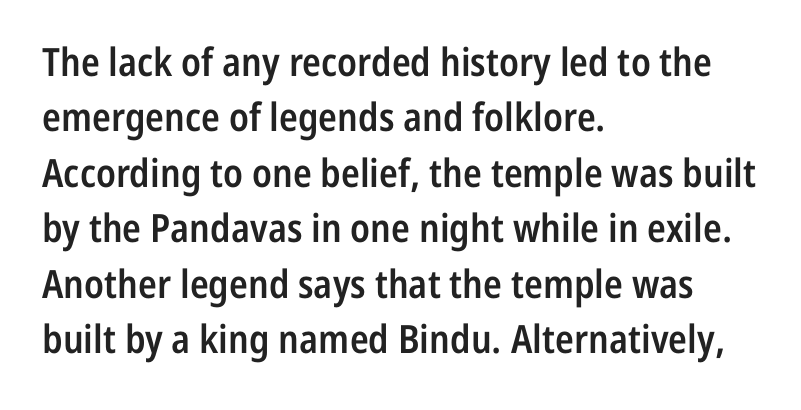
Each word holds together tightly as a unit, with standard inter-letter gaps. The rendering uses a semibold face; strokes are thickened but not to full bold. The rendering uses natural spacing where letterforms have individual widths. Teacher's note: observe the even left margin — that is flush-left alignment. The type family on display is of the sans-serif kind. No word sits above an underline.
